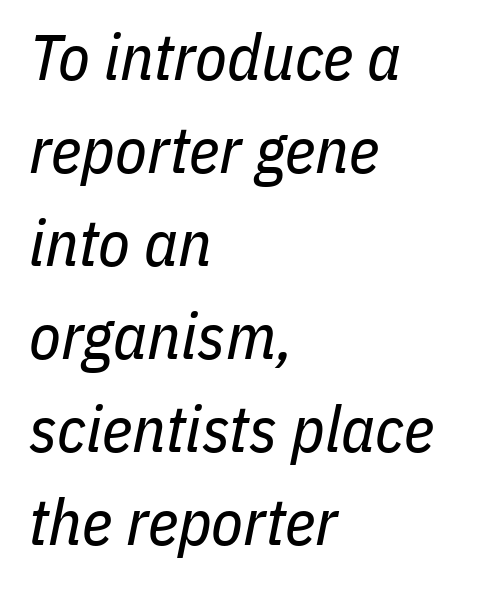
Spacing between characters is what you'd get straight out of the box. A quiet, ordinary-to-light weight characterises the typeface. Rows of type keep a routine distance in the vertical direction. Observe the lean: these are italic letterforms. The specimen omits any rule beneath the text block's lines.
